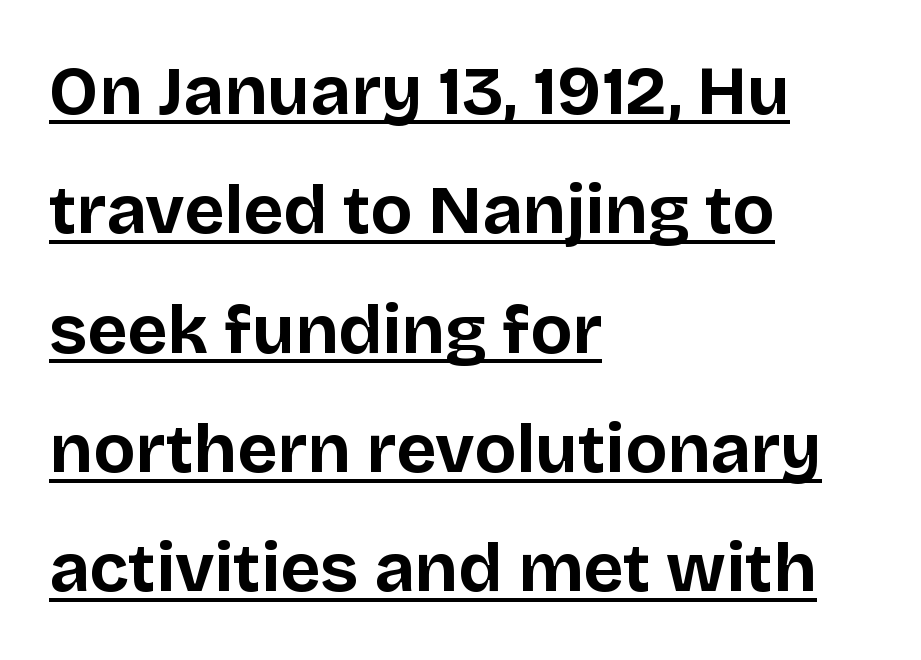
The image shows 69 px bold sans-serif type, upright; set left-aligned, line spacing 1.73x, normal letter spacing, underlined; low stroke contrast and a large x-height.
